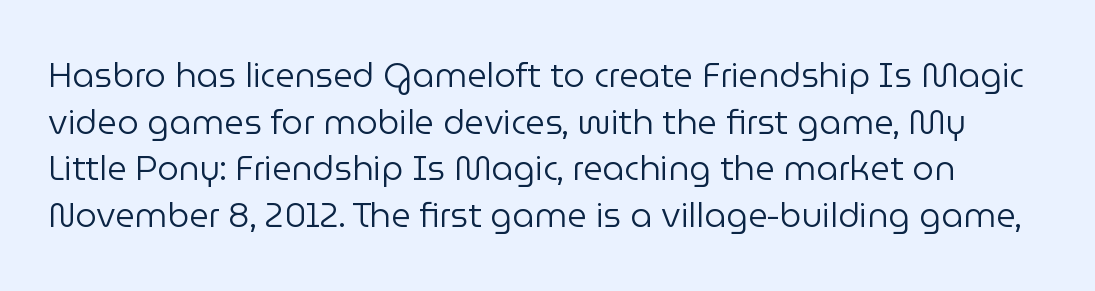
{"serif": "no", "italic": "no", "bold": "no", "weight": "regular", "width": "normal", "stroke_contrast": "low", "x_height": "medium", "monospaced": "no", "underline": "no", "line_spacing": "normal", "line_spacing_ratio": 1.37, "letter_spacing": "normal", "letter_spacing_em": 0.0, "glyph_px": 34}
